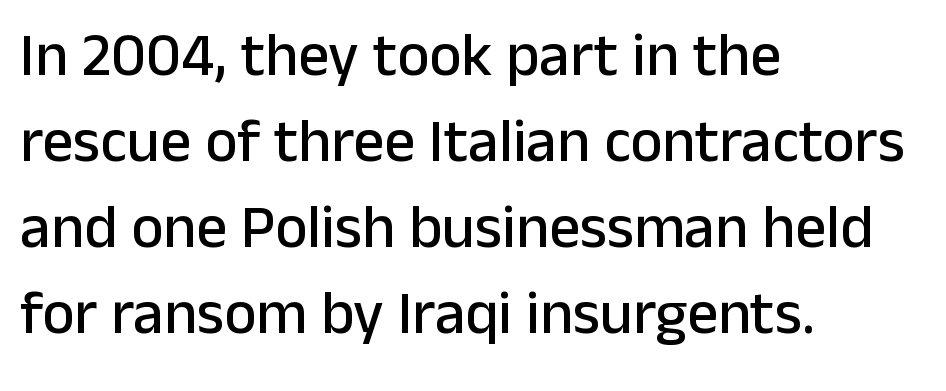
Q: Is the text italic (slanted)? A: No, it is upright.
Q: Is the typeface a serif or a sans-serif typeface? A: Sans-serif.
Q: Is the text underlined? A: No.
Q: How is the paragraph aligned? A: Left-aligned.
Q: Is the spacing between letters normal or unusually wide? A: Normal.
Q: Is the spacing between lines tight, normal or loose? A: Normal.
Q: Width (condensed, normal, or wide)? A: Normal.
Q: Stroke contrast? A: Low.
Q: x-height? A: Medium.
Q: Monospaced? A: No.
